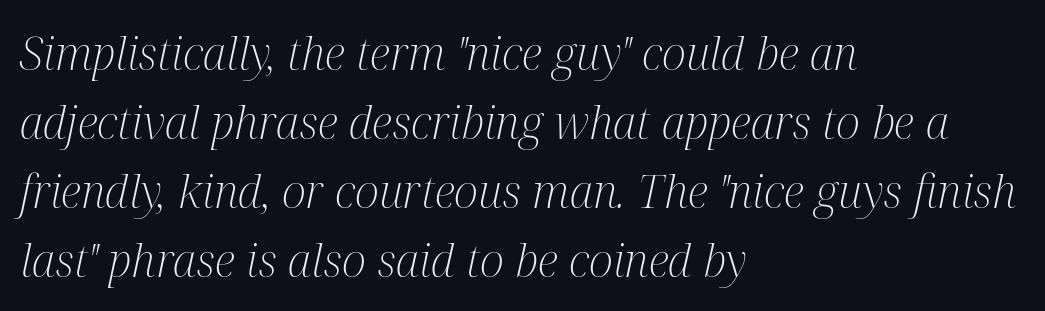
{"serif": "yes", "italic": "yes", "lean": "right", "slant_degrees": 12, "bold": "no", "weight": "light", "width": "condensed", "stroke_contrast": "medium", "x_height": "medium", "monospaced": "no", "underline": "no", "align": "left", "line_spacing": "normal", "line_spacing_ratio": 1.5, "letter_spacing": "normal", "letter_spacing_em": 0.0, "glyph_px": 46}
